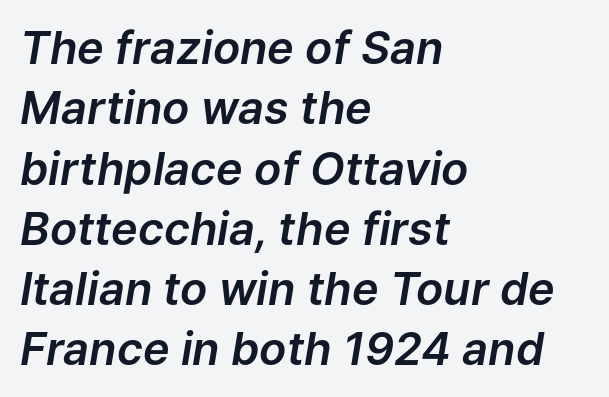
The image shows 45 px text type, italic (leaning right); set left-aligned, normal line spacing (1.34x), normal letter spacing, not underlined; low stroke contrast and a medium x-height.
